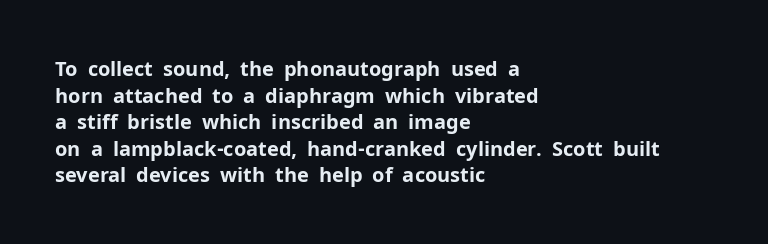
{"italic": "no", "bold": "yes", "underline": "no", "align": "left", "line_spacing": "normal", "line_spacing_ratio": 1.33, "letter_spacing": "normal", "letter_spacing_em": 0.0, "glyph_px": 20}
